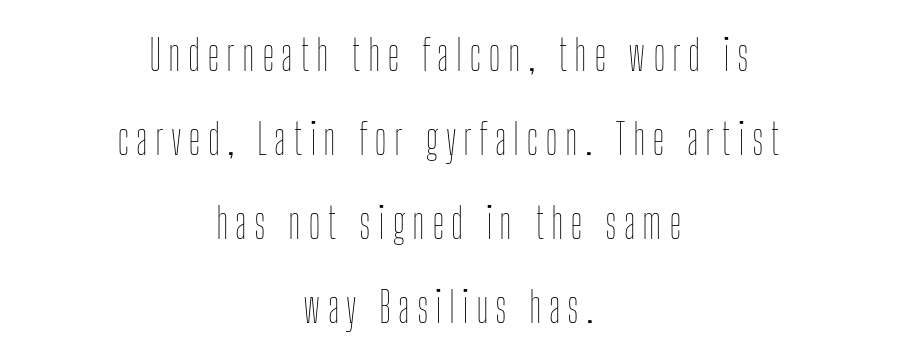
{"italic": "no", "bold": "no", "weight": "thin", "width": "condensed", "stroke_contrast": "low", "x_height": "medium", "monospaced": "no", "underline": "no", "align": "center", "line_spacing": "loose", "line_spacing_ratio": 1.95, "glyph_px": 43}
